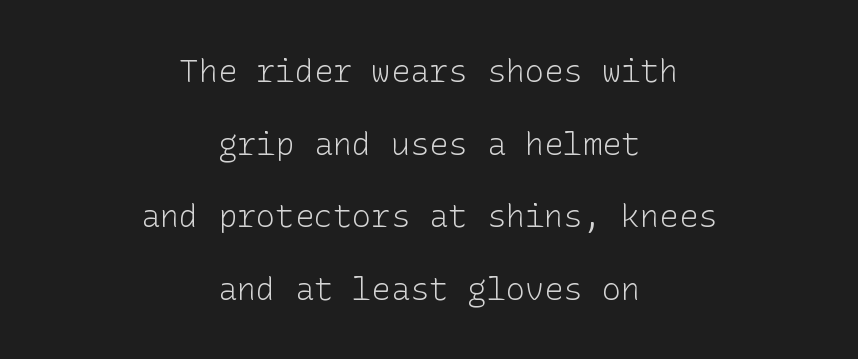
Q: Is the text bold? A: No.
Q: Is the text italic (slanted)? A: No, it is upright.
Q: Is the typeface a serif or a sans-serif typeface? A: Sans-serif.
Q: Is the text underlined? A: No.
Q: How is the paragraph aligned? A: Centered.
Q: Is the spacing between letters normal or unusually wide? A: Normal.
Q: Is the spacing between lines tight, normal or loose? A: Loose.
Q: Width (condensed, normal, or wide)? A: Normal.
Q: Stroke contrast? A: Low.
Q: x-height? A: Medium.
